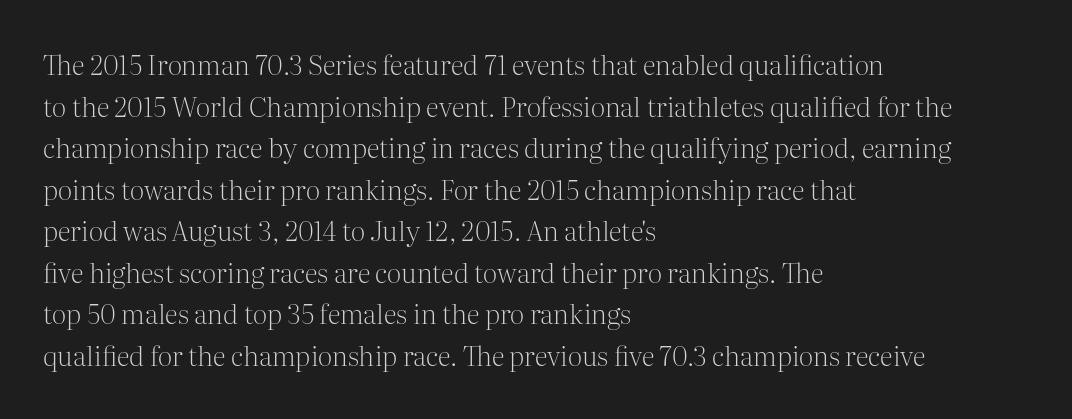
{"italic": "no", "bold": "no", "underline": "no", "align": "left", "line_spacing": "normal", "line_spacing_ratio": 1.54, "letter_spacing": "normal", "letter_spacing_em": 0.0, "glyph_px": 27}
